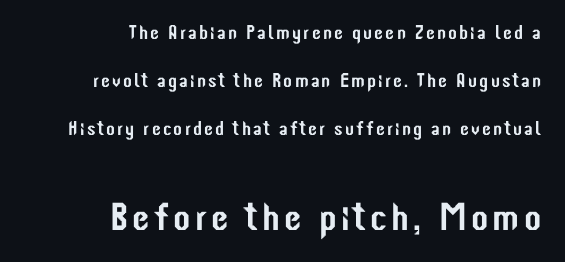
{"serif": "no", "italic": "no", "width": "condensed", "stroke_contrast": "low", "x_height": "medium", "monospaced": "no", "underline": "no", "align": "right", "line_spacing": "loose", "line_spacing_ratio": 2.41, "larger_block": "second", "size_ratio": 1.95, "glyph_px": 39}
